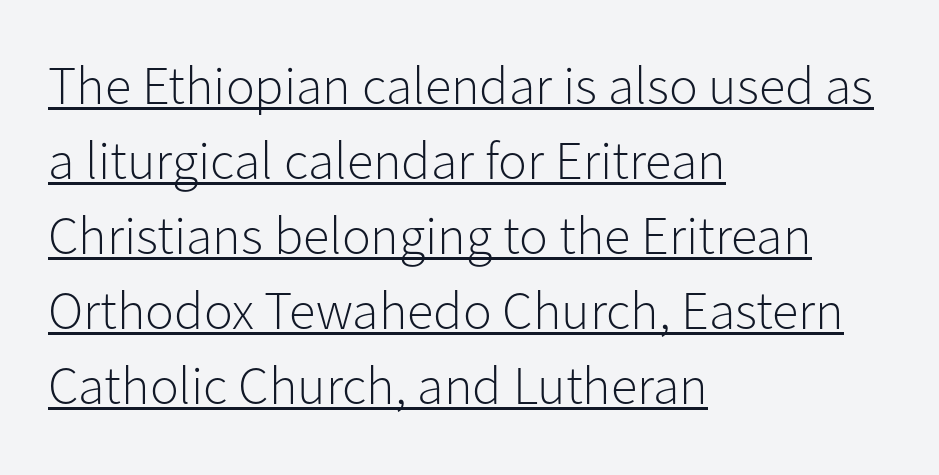
The image shows 54 px light sans-serif type, upright; set left-aligned, normal line spacing (1.39x), normal letter spacing, underlined; low stroke contrast and a medium x-height.
